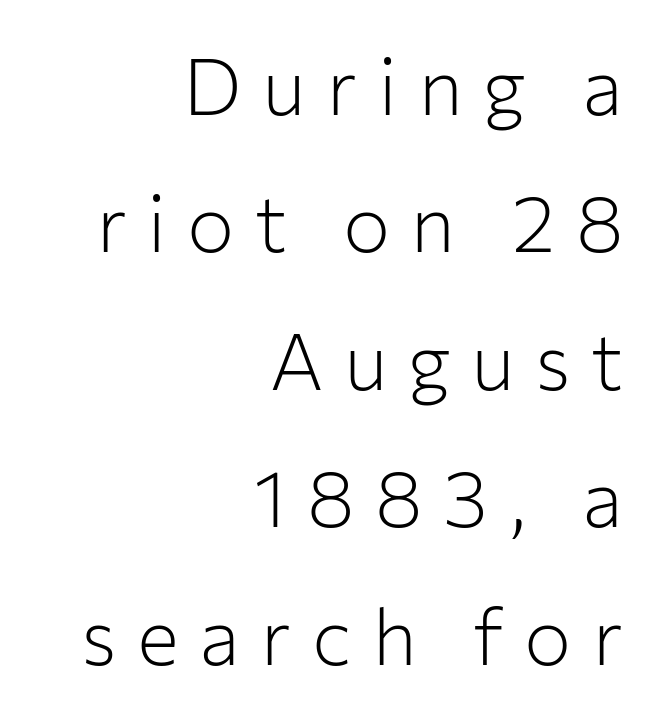
The image shows 79 px light sans-serif type, upright; set right-aligned, line spacing 1.74x, unusually wide letter spacing (+0.26 em), not underlined; low stroke contrast and a medium x-height.
